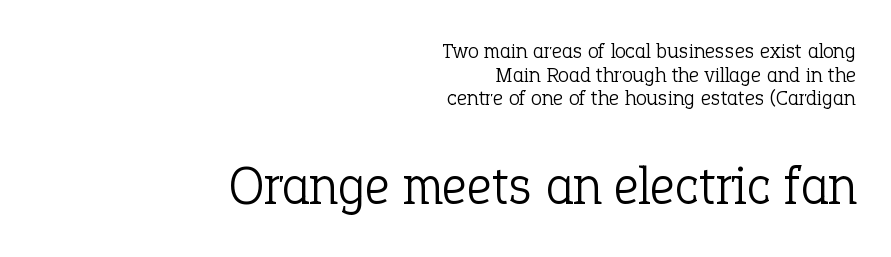
Q: Is the text bold? A: No.
Q: Is the text italic (slanted)? A: No, it is upright.
Q: Is the typeface a serif or a sans-serif typeface? A: Serif.
Q: Is the text underlined? A: No.
Q: How is the paragraph aligned? A: Right-aligned.
Q: Is the spacing between letters normal or unusually wide? A: Normal.
Q: Is the spacing between lines tight, normal or loose? A: Tight.
Q: Which block of text is set in a larger size, the first (top) or the second (bottom)? A: The second (bottom) one.
Q: Width (condensed, normal, or wide)? A: Normal.
Q: Stroke contrast? A: Low.
Q: x-height? A: Medium.
Q: Monospaced? A: No.
